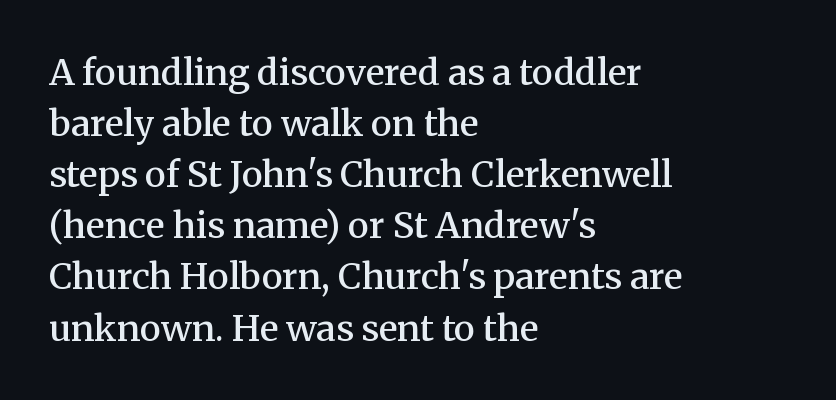
Q: Is the text bold? A: Semi-bold.
Q: Is the text italic (slanted)? A: No, it is upright.
Q: Is the typeface a serif or a sans-serif typeface? A: Serif.
Q: Is the text underlined? A: No.
Q: How is the paragraph aligned? A: Left-aligned.
Q: Is the spacing between letters normal or unusually wide? A: Normal.
Q: Is the spacing between lines tight, normal or loose? A: Normal.
Q: Width (condensed, normal, or wide)? A: Normal.
Q: Stroke contrast? A: Medium.
Q: x-height? A: Medium.
Q: Monospaced? A: No.
